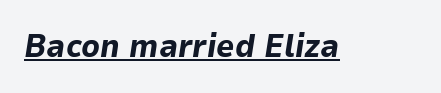
These characters rest on top of a visible drawn line. Characters follow at the spacing the type designer built in. The sample has been set heavy, in full bold. The glyphs look as if they've been sheared to an angle. Note the varied advance widths — an 'i' is clearly narrower than an 'm'.
